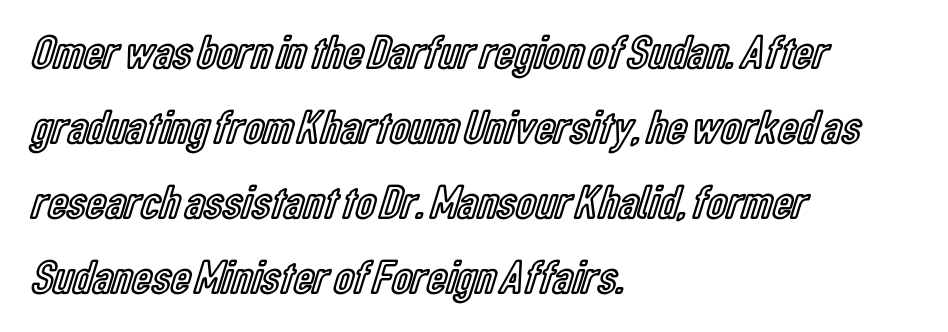
The image shows 48 px condensed type; set left-aligned, normal line spacing (1.56x), normal letter spacing, not underlined; a medium x-height.
